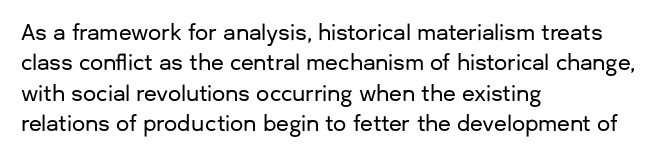
Q: Is the text italic (slanted)? A: No, it is upright.
Q: Is the text underlined? A: No.
Q: How is the paragraph aligned? A: Left-aligned.
Q: Is the spacing between letters normal or unusually wide? A: Normal.
Q: Is the spacing between lines tight, normal or loose? A: Normal.
